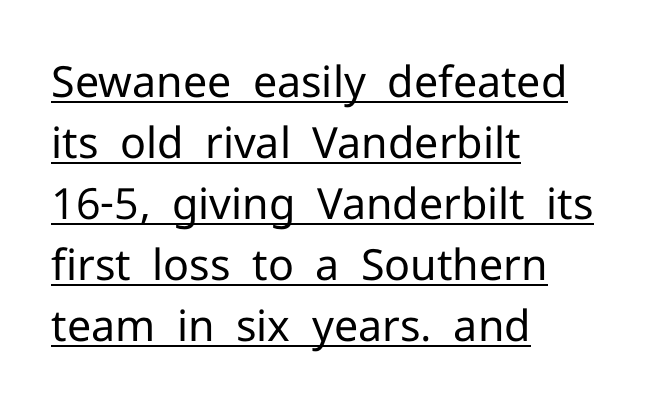
The image shows 43 px regular-weight sans-serif type, upright; set left-aligned, normal line spacing (1.42x), normal letter spacing, underlined; low stroke contrast and a medium x-height.
